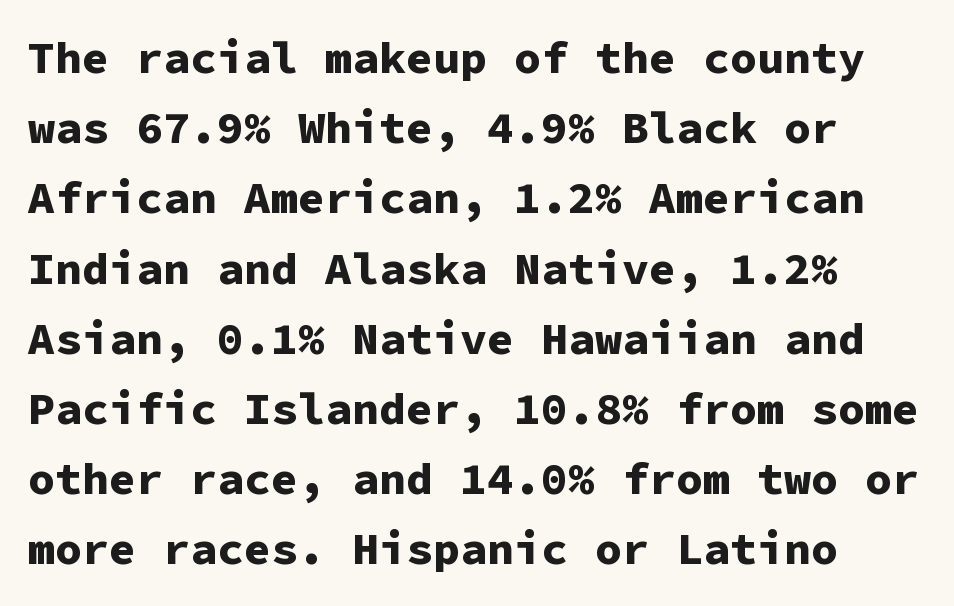
Unlike italic type, these characters show no tilt at all. Compared with typical paragraphs, the rows here are spaced about the same. The words here are not underlined. Stroke thickness is high; the sample reads as a true bold.
